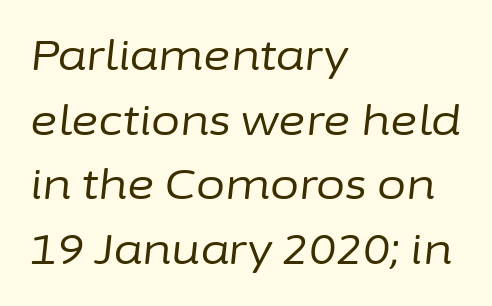
Does the copy run flush right? No — it runs flush left. Think standard paragraph weight, or any step lighter than that. The face used here has a pronounced slope to its letters. The horizontal fit of the characters is conventional and even. This sample has the flowing, uneven cadence of proportional lettering.
